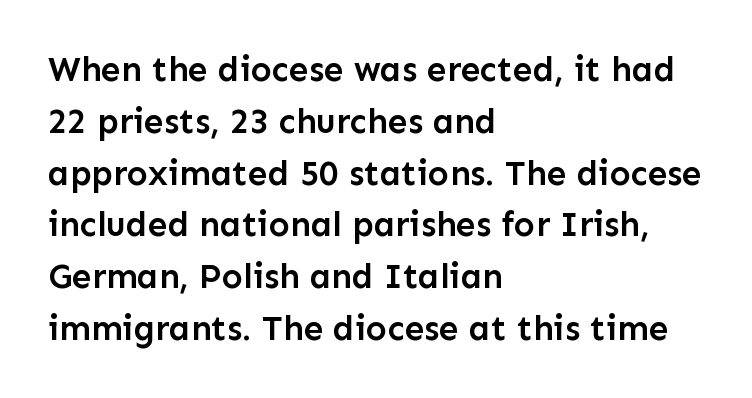
Is this a fixed-width face? No — the glyphs have proportional, varying widths. The type sits square on the baseline with zero lean. A classic flush-left, rag-right setting is used for this passage. Nope, no serifs anywhere on these letters. A clean baseline with only descenders dipping below it.
